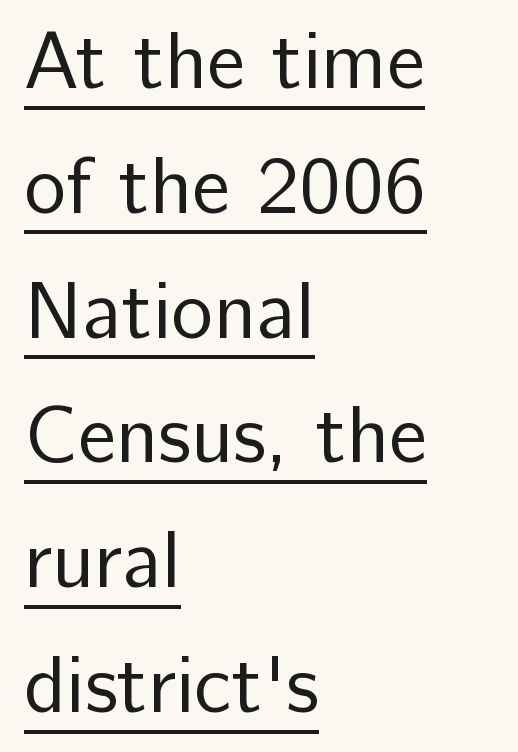
{"serif": "no", "italic": "no", "bold": "no", "weight": "regular", "width": "normal", "stroke_contrast": "low", "x_height": "medium", "monospaced": "no", "underline": "yes", "align": "left", "line_spacing": "normal", "line_spacing_ratio": 1.56, "letter_spacing": "normal", "letter_spacing_em": 0.0, "glyph_px": 80}
